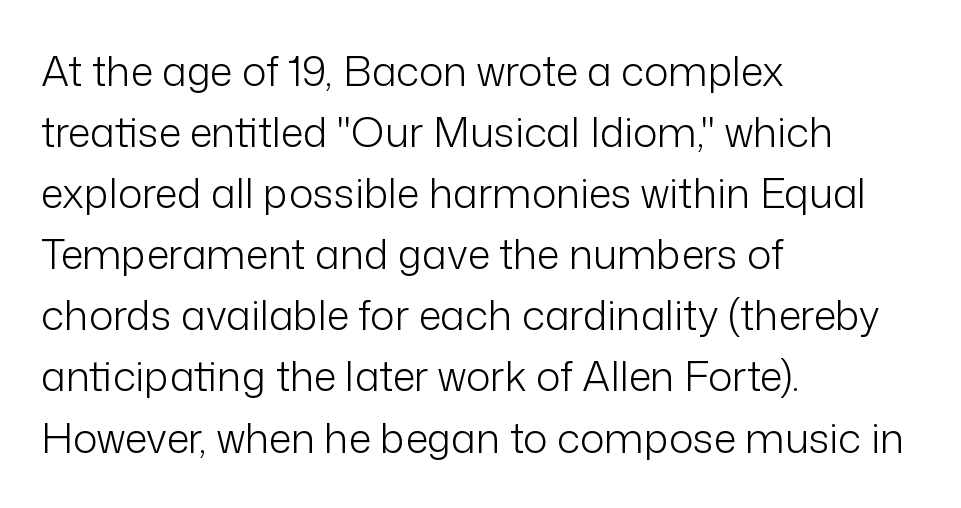
{"serif": "no", "italic": "no", "bold": "no", "weight": "light", "width": "normal", "stroke_contrast": "low", "x_height": "medium", "monospaced": "no", "underline": "no", "align": "left", "line_spacing": "normal", "line_spacing_ratio": 1.49, "letter_spacing": "normal", "letter_spacing_em": 0.0, "glyph_px": 41}
